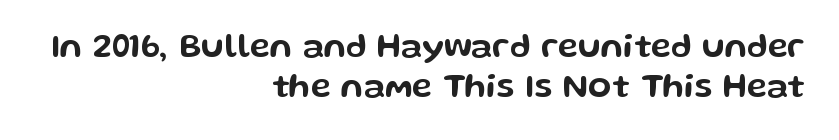
{"serif": "no", "italic": "no", "width": "wide", "stroke_contrast": "low", "x_height": "medium", "monospaced": "no", "underline": "no", "align": "right", "line_spacing_ratio": 1.18, "letter_spacing": "normal", "letter_spacing_em": 0.0, "glyph_px": 34}
